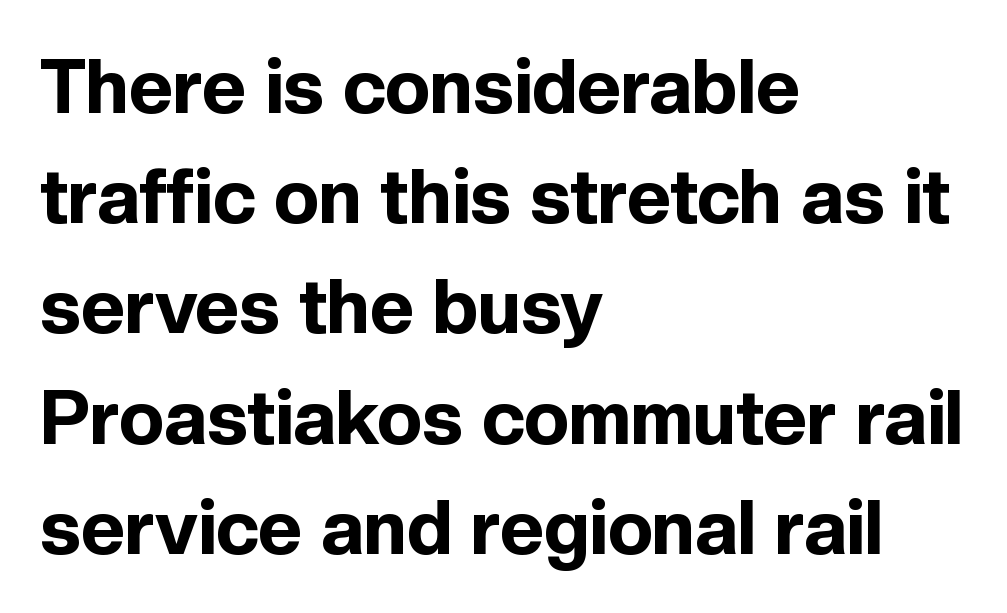
The image shows 76 px bold sans-serif type, upright; set left-aligned, normal line spacing (1.45x), normal letter spacing, not underlined; a medium x-height.
